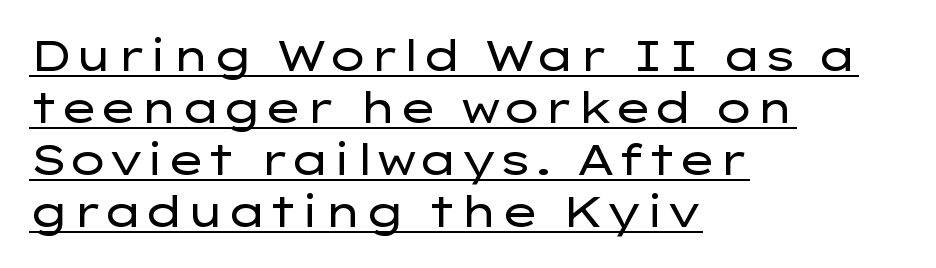
The typesetter chose a ragged-right arrangement here. Quick note: not italic, upright. Underline: present. Here the glyphs are tracked normally, forming tight word shapes. Spacing verdict: proportional, widths tailored to each character.
